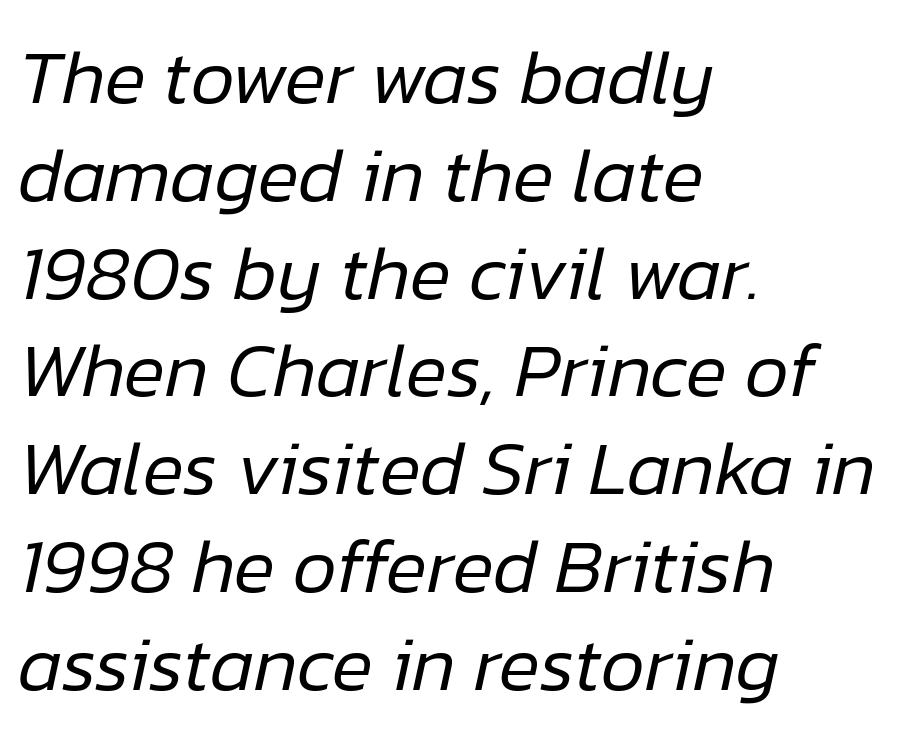
Vertically, the passage feels balanced, rows spaced as you'd expect. No heavy texture on the line: the type isn't bold. The text block is weighted toward the left margin, trailing off unevenly rightward. Default kerning and tracking; the words read as compact shapes.
